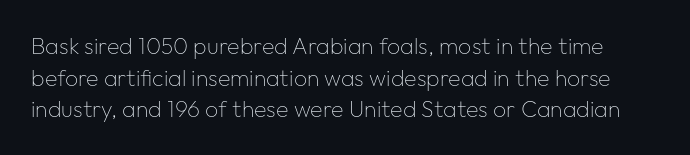
Stroke mass is kept to a normal reading level or below. Underline: absent. Letter spacing: default. Ordinary non-slanted type is in use. Reading down the column, the eye jumps a familiar distance to each next line.
